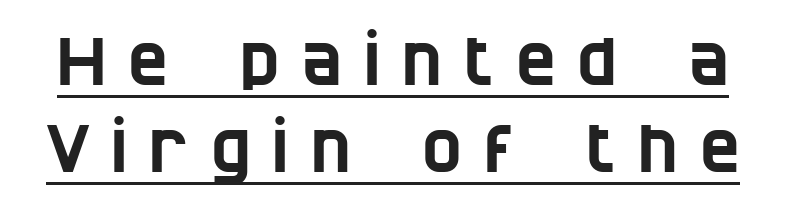
Here the designer chose a conventional face with non-uniform glyph widths. Grotesque or geometric, the face here clearly has no serifs. A continuous stroke trails under the words, as in a hyperlink. Honestly, the letter spacing is so wide it's the main thing you notice.
